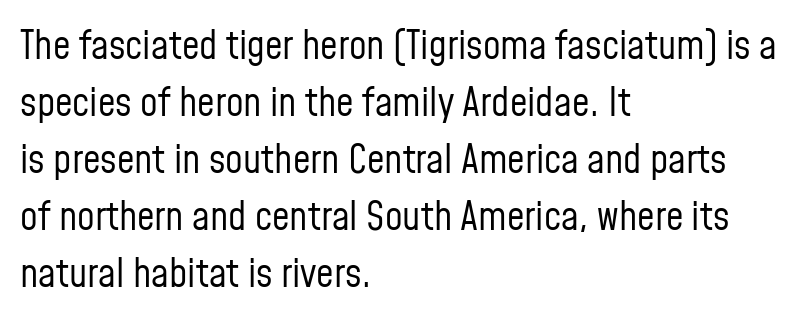
Q: Is the text bold? A: No.
Q: Is the text italic (slanted)? A: No, it is upright.
Q: Is the typeface a serif or a sans-serif typeface? A: Sans-serif.
Q: Is the text underlined? A: No.
Q: How is the paragraph aligned? A: Left-aligned.
Q: Is the spacing between letters normal or unusually wide? A: Normal.
Q: Is the spacing between lines tight, normal or loose? A: Normal.
Q: Width (condensed, normal, or wide)? A: Condensed.
Q: Stroke contrast? A: Low.
Q: x-height? A: Medium.
Q: Monospaced? A: No.
